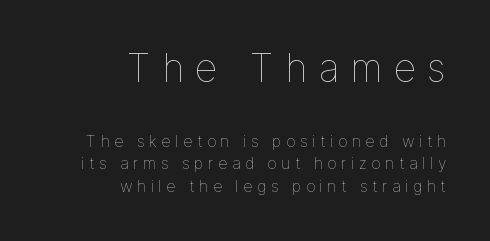
Q: Is the text bold? A: No.
Q: Is the text italic (slanted)? A: No, it is upright.
Q: Is the text underlined? A: No.
Q: How is the paragraph aligned? A: Right-aligned.
Q: Is the spacing between letters normal or unusually wide? A: Unusually wide.
Q: Is the spacing between lines tight, normal or loose? A: Normal.
Q: Which block of text is set in a larger size, the first (top) or the second (bottom)? A: The first (top) one.
Q: Width (condensed, normal, or wide)? A: Normal.
Q: Stroke contrast? A: Low.
Q: x-height? A: Medium.
Q: Monospaced? A: No.
